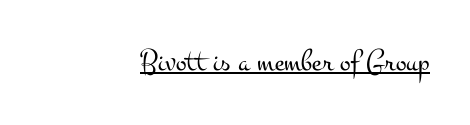
Q: Is the text bold? A: No.
Q: Is the text italic (slanted)? A: Yes.
Q: Is the typeface a serif or a sans-serif typeface? A: Serif.
Q: Is the text underlined? A: Yes.
Q: How is the paragraph aligned? A: Right-aligned.
Q: Is the spacing between letters normal or unusually wide? A: Normal.
Q: Width (condensed, normal, or wide)? A: Wide.
Q: Stroke contrast? A: Medium.
Q: x-height? A: Small.
Q: Monospaced? A: No.
